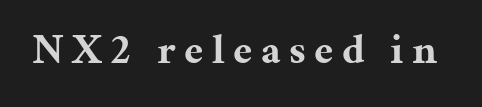
Q: Is the text bold? A: Yes.
Q: Is the text italic (slanted)? A: No, it is upright.
Q: Is the typeface a serif or a sans-serif typeface? A: Serif.
Q: Is the text underlined? A: No.
Q: Is the spacing between letters normal or unusually wide? A: Unusually wide.
Q: Width (condensed, normal, or wide)? A: Normal.
Q: Stroke contrast? A: Medium.
Q: x-height? A: Medium.
Q: Monospaced? A: No.
